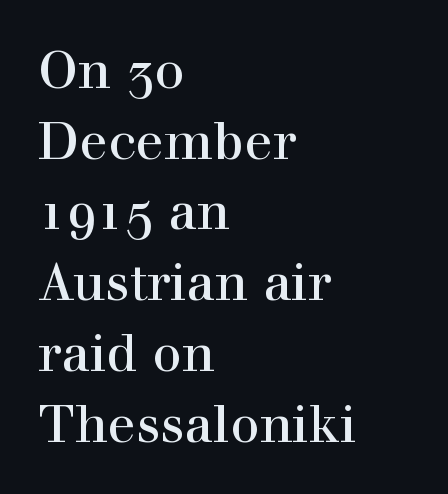
Q: Is the text italic (slanted)? A: No, it is upright.
Q: Is the typeface a serif or a sans-serif typeface? A: Serif.
Q: Is the text underlined? A: No.
Q: How is the paragraph aligned? A: Left-aligned.
Q: Is the spacing between letters normal or unusually wide? A: Normal.
Q: Is the spacing between lines tight, normal or loose? A: Normal.
Q: Width (condensed, normal, or wide)? A: Normal.
Q: x-height? A: Medium.
Q: Monospaced? A: No.
